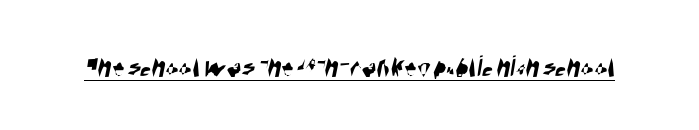
{"serif": "no", "width": "condensed", "stroke_contrast": "high", "x_height": "large", "monospaced": "no", "underline": "yes", "letter_spacing": "normal", "letter_spacing_em": 0.0, "glyph_px": 31}
